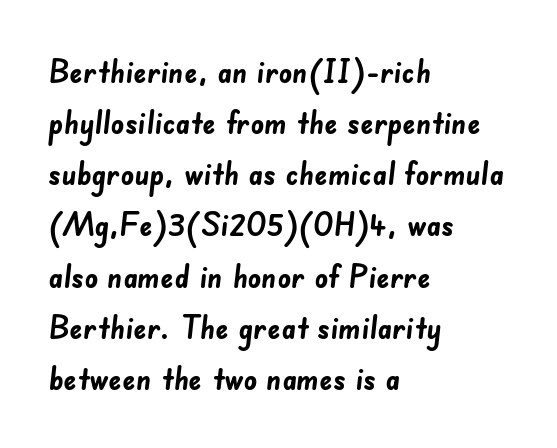
{"serif": "no", "bold": "yes", "weight": "semibold", "width": "normal", "stroke_contrast": "low", "x_height": "small", "monospaced": "no", "underline": "no", "align": "left", "line_spacing": "normal", "line_spacing_ratio": 1.55, "letter_spacing": "normal", "letter_spacing_em": 0.0, "glyph_px": 33}
